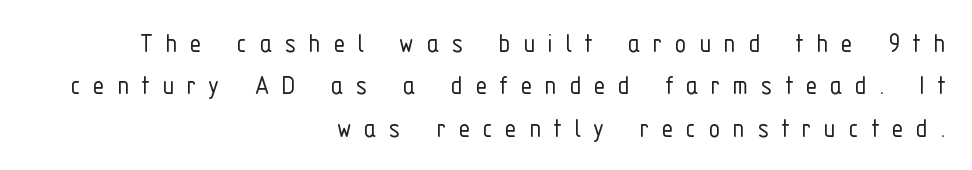
{"serif": "no", "italic": "no", "bold": "no", "weight": "light", "width": "condensed", "stroke_contrast": "low", "x_height": "medium", "monospaced": "no", "underline": "no", "align": "right", "line_spacing": "normal", "line_spacing_ratio": 1.41, "letter_spacing": "wide", "letter_spacing_em": 0.41, "glyph_px": 30}
